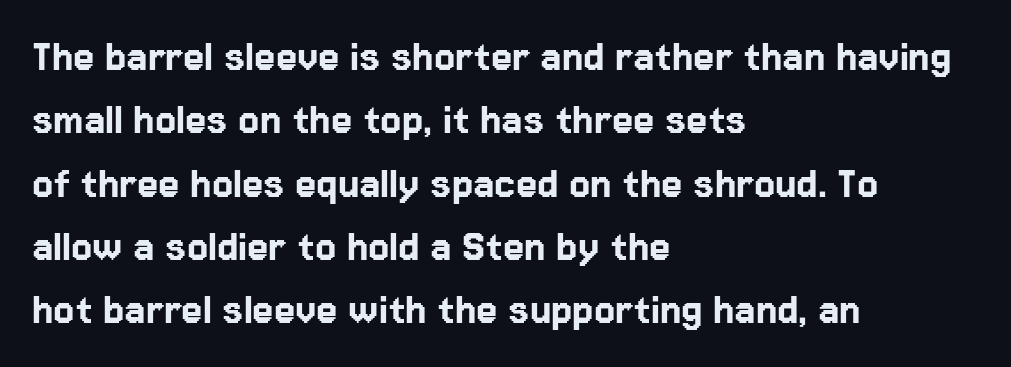
{"serif": "no", "italic": "no", "width": "normal", "stroke_contrast": "low", "x_height": "medium", "monospaced": "no", "underline": "no", "align": "left", "line_spacing": "normal", "line_spacing_ratio": 1.32, "letter_spacing": "normal", "letter_spacing_em": 0.0, "glyph_px": 48}
